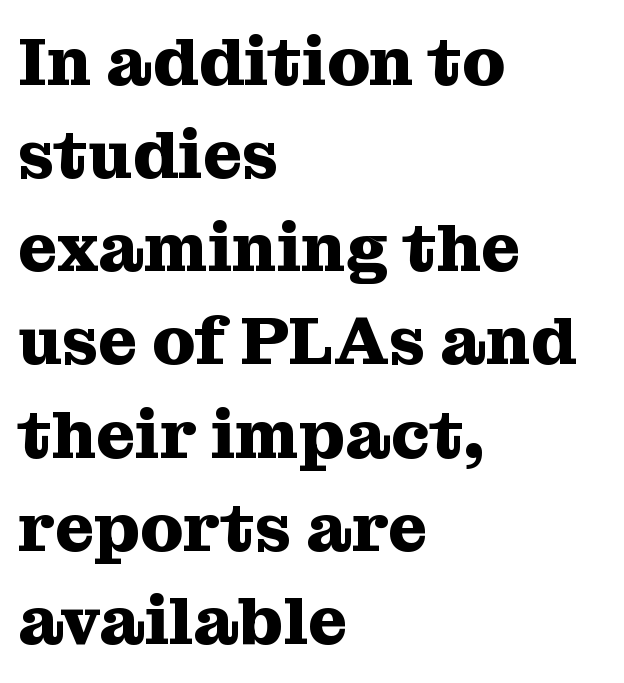
The image shows 68 px heavy serif type, upright; set left-aligned, normal line spacing (1.37x), normal letter spacing, not underlined; medium stroke contrast and a medium x-height.
